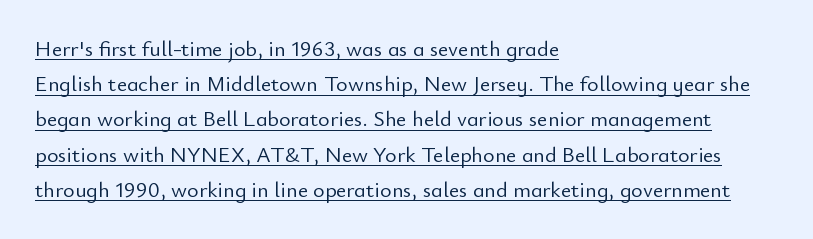
Q: Is the text bold? A: No.
Q: Is the text italic (slanted)? A: No, it is upright.
Q: Is the text underlined? A: Yes.
Q: How is the paragraph aligned? A: Left-aligned.
Q: Is the spacing between letters normal or unusually wide? A: Normal.
Q: Is the spacing between lines tight, normal or loose? A: Normal.
